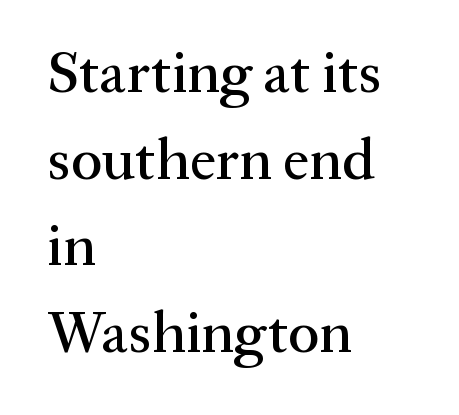
{"serif": "yes", "italic": "no", "width": "normal", "stroke_contrast": "medium", "x_height": "medium", "monospaced": "no", "underline": "no", "align": "left", "line_spacing": "normal", "line_spacing_ratio": 1.47, "letter_spacing": "normal", "letter_spacing_em": 0.0, "glyph_px": 59}
